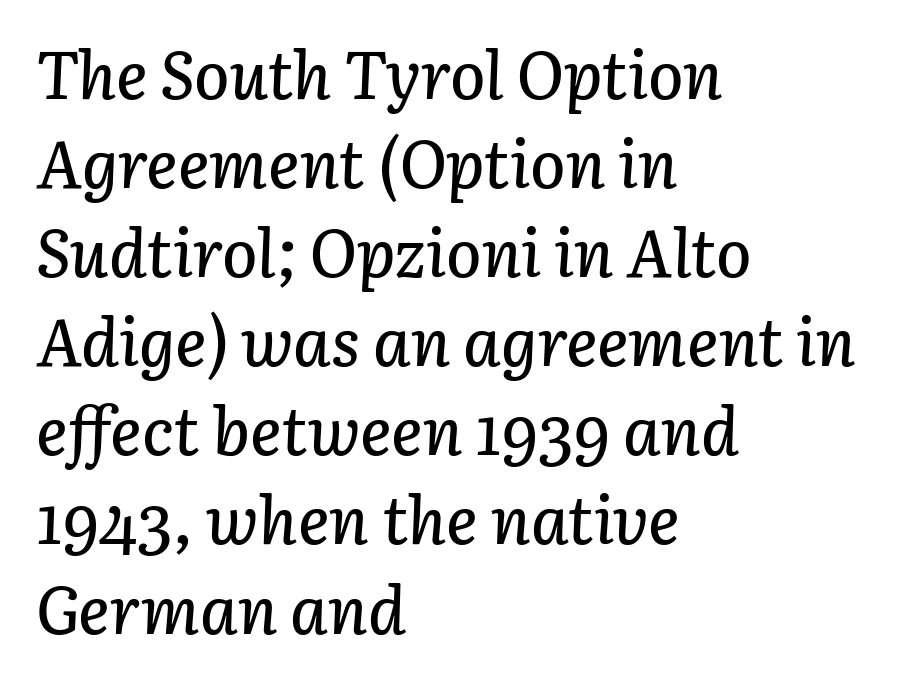
In terms of leading, this rendering sits right in the middle. The typesetter chose a ragged-right arrangement here. The letters sit at their default tracking, neither squeezed nor spread. It's the slanting kind of type. The space directly below the letters is spotless.
